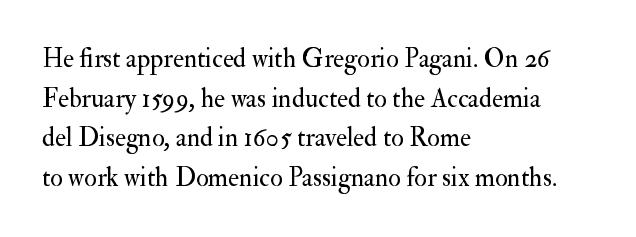
The block of text has a typical density, with ordinary space between rows. The line texture is even and compact thanks to regular tracking. Nothing heavy about these letters — not bold at all. Which margin do the lines hug? The left one — the right edge is uneven.
